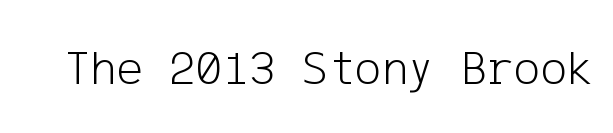
{"serif": "no", "italic": "no", "bold": "no", "weight": "light", "width": "normal", "stroke_contrast": "low", "x_height": "medium", "underline": "no", "letter_spacing": "normal", "letter_spacing_em": 0.0, "glyph_px": 50}
